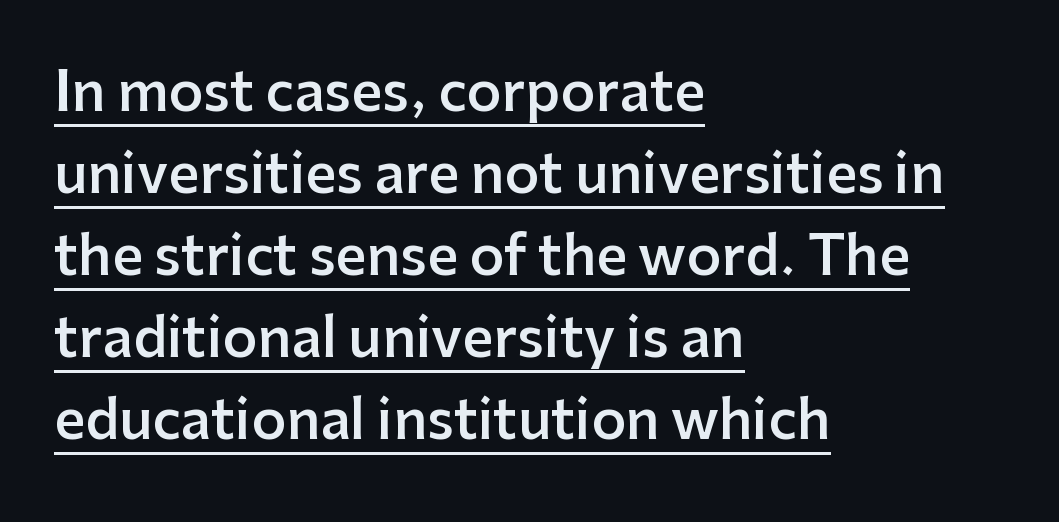
{"serif": "no", "italic": "no", "bold": "semi", "weight": "semibold", "width": "normal", "stroke_contrast": "low", "x_height": "medium", "monospaced": "no", "underline": "yes", "align": "left", "line_spacing": "normal", "line_spacing_ratio": 1.52, "letter_spacing": "normal", "letter_spacing_em": 0.0, "glyph_px": 54}
